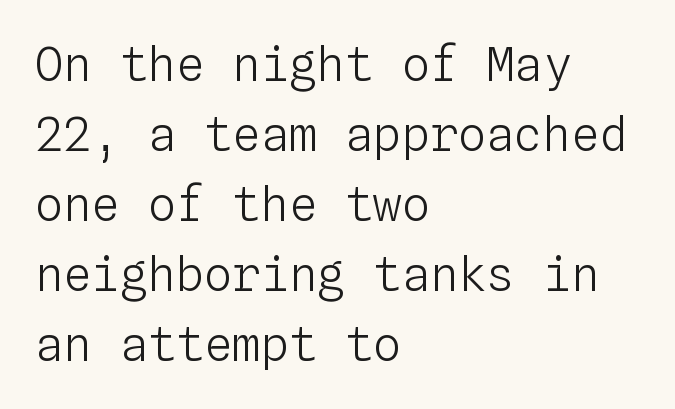
Q: Is the text bold? A: No.
Q: Is the text italic (slanted)? A: No, it is upright.
Q: Is the text underlined? A: No.
Q: How is the paragraph aligned? A: Left-aligned.
Q: Is the spacing between letters normal or unusually wide? A: Normal.
Q: Is the spacing between lines tight, normal or loose? A: Normal.
Q: Width (condensed, normal, or wide)? A: Normal.
Q: Stroke contrast? A: Low.
Q: x-height? A: Medium.
Q: Monospaced? A: Yes.
